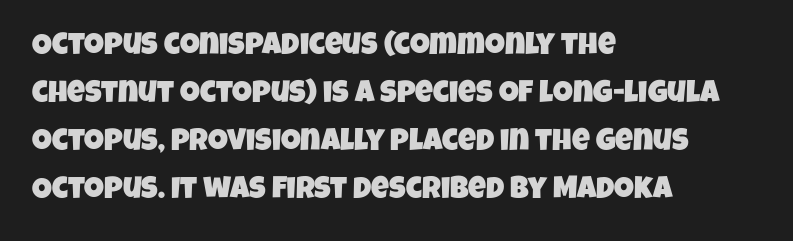
Q: Is the typeface a serif or a sans-serif typeface? A: Sans-serif.
Q: Is the text underlined? A: No.
Q: How is the paragraph aligned? A: Left-aligned.
Q: Is the spacing between letters normal or unusually wide? A: Normal.
Q: Is the spacing between lines tight, normal or loose? A: Normal.
Q: Width (condensed, normal, or wide)? A: Condensed.
Q: Stroke contrast? A: Low.
Q: x-height? A: Large.
Q: Monospaced? A: No.
